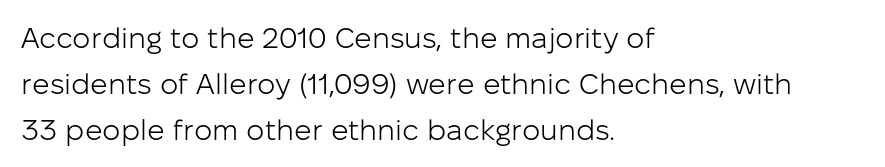
{"serif": "no", "italic": "no", "bold": "no", "weight": "light", "width": "normal", "stroke_contrast": "low", "x_height": "medium", "monospaced": "no", "underline": "no", "align": "left", "line_spacing": "normal", "line_spacing_ratio": 1.58, "letter_spacing": "normal", "letter_spacing_em": 0.0, "glyph_px": 29}
